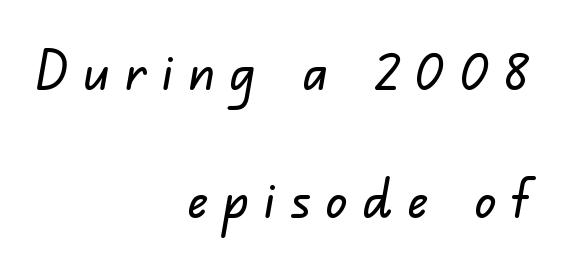
The image shows 54 px sans-serif type; set right-aligned, loose line spacing (2.37x), unusually wide letter spacing (+0.28 em), not underlined; low stroke contrast and a small x-height.
